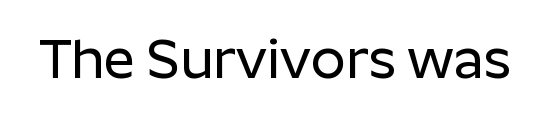
Is this a fixed-width face? No — the glyphs have proportional, varying widths. Font category for this specimen: sans-serif. Descenders are the only things crossing below the line. Ordinary non-slanted type is in use.
